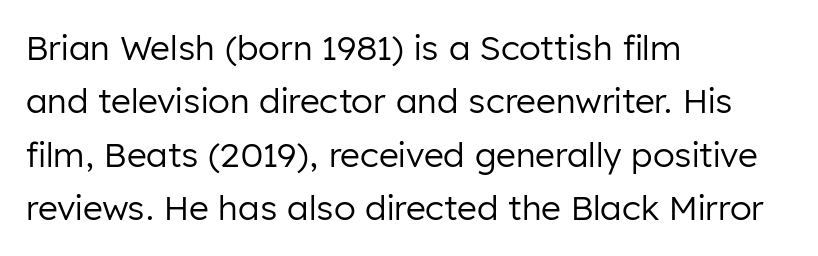
{"serif": "no", "italic": "no", "bold": "no", "weight": "regular", "width": "normal", "stroke_contrast": "low", "x_height": "medium", "monospaced": "no", "underline": "no", "align": "left", "line_spacing": "normal", "line_spacing_ratio": 1.57, "letter_spacing": "normal", "letter_spacing_em": 0.0, "glyph_px": 34}
